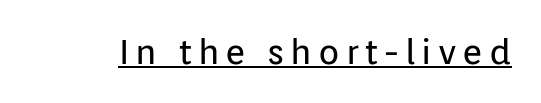
The image shows 35 px regular-weight sans-serif type, upright; set underlined; low stroke contrast and a medium x-height.
